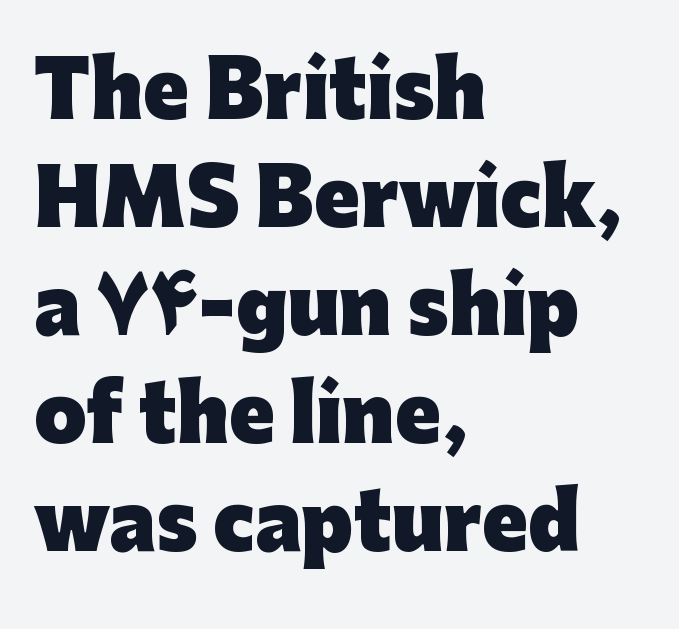
Q: Is the text bold? A: Yes.
Q: Is the text italic (slanted)? A: No, it is upright.
Q: Is the typeface a serif or a sans-serif typeface? A: Sans-serif.
Q: Is the text underlined? A: No.
Q: How is the paragraph aligned? A: Left-aligned.
Q: Is the spacing between letters normal or unusually wide? A: Normal.
Q: Is the spacing between lines tight, normal or loose? A: Normal.
Q: Width (condensed, normal, or wide)? A: Normal.
Q: Stroke contrast? A: Low.
Q: x-height? A: Medium.
Q: Monospaced? A: No.
